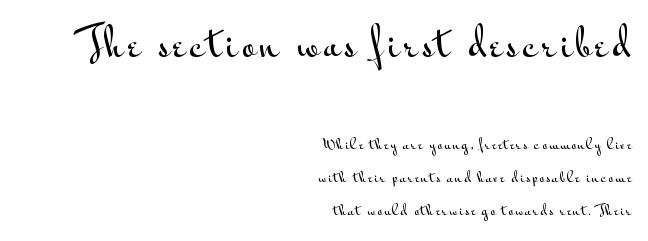
Q: Is the typeface a serif or a sans-serif typeface? A: Sans-serif.
Q: Is the text underlined? A: No.
Q: How is the paragraph aligned? A: Right-aligned.
Q: Is the spacing between lines tight, normal or loose? A: Loose.
Q: Which block of text is set in a larger size, the first (top) or the second (bottom)? A: The first (top) one.
Q: Width (condensed, normal, or wide)? A: Wide.
Q: Stroke contrast? A: Medium.
Q: x-height? A: Small.
Q: Monospaced? A: No.
